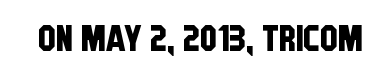
{"serif": "no", "width": "condensed", "stroke_contrast": "low", "x_height": "large", "monospaced": "no", "underline": "no", "letter_spacing": "normal", "letter_spacing_em": 0.0, "glyph_px": 36}
